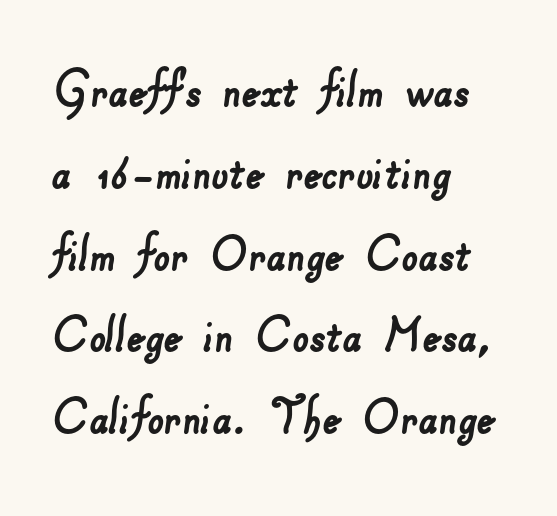
The letters sit at their default tracking, neither squeezed nor spread. If you drew a ruler down the left edge, every line would touch it. Note the varied advance widths — an 'i' is clearly narrower than an 'm'. Plain, unruled lines of type. Each letter's strokes conclude bluntly, with no projecting serifs. Each new line begins a customary step beneath the previous one.
